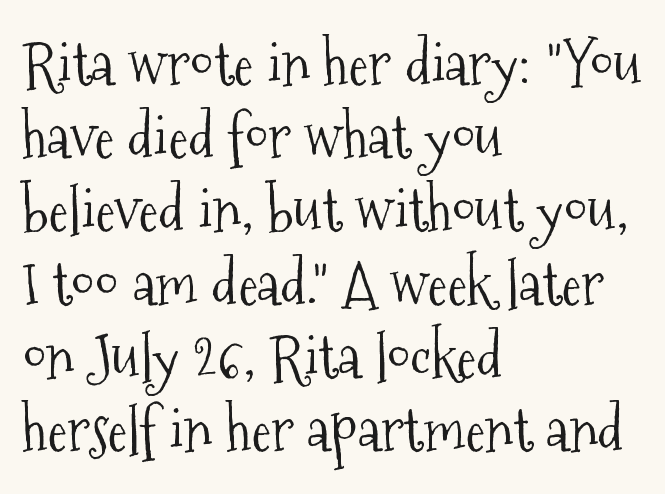
Is this a heavy cut? Hardly; it is regular or lighter. Classification — serif. Each word holds together tightly as a unit, with standard inter-letter gaps. A bare baseline throughout the passage.
